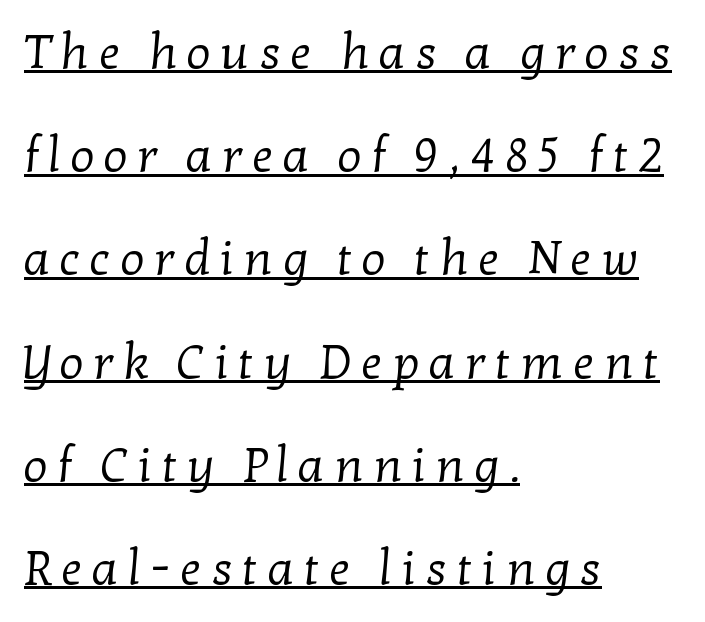
The image shows 48 px regular-weight serif type; set left-aligned, loose line spacing (2.15x), unusually wide letter spacing (+0.2 em), underlined; low stroke contrast and a medium x-height.
